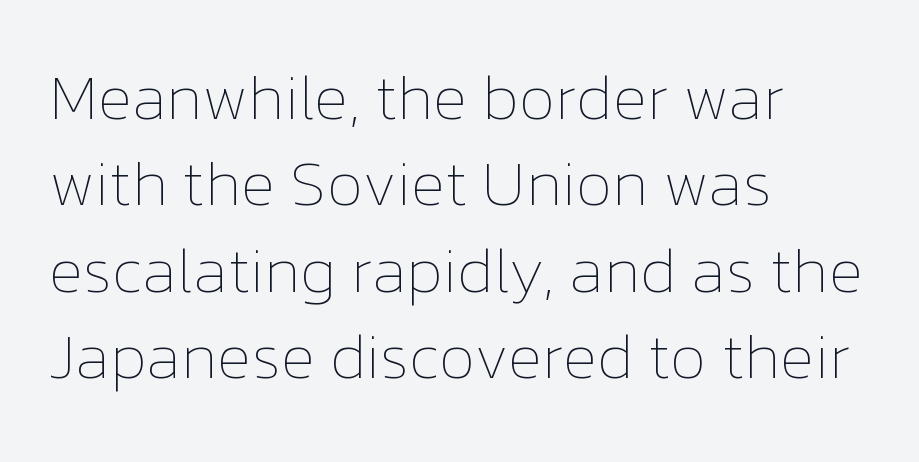
Horizontal alignment here is leftward, the default for most running prose. The lines sit at an ordinary, default distance from one another. This sample has the flowing, uneven cadence of proportional lettering. On a weight scale, this lands at 450 or below. A typesetter would mark this as roman, not italic.
